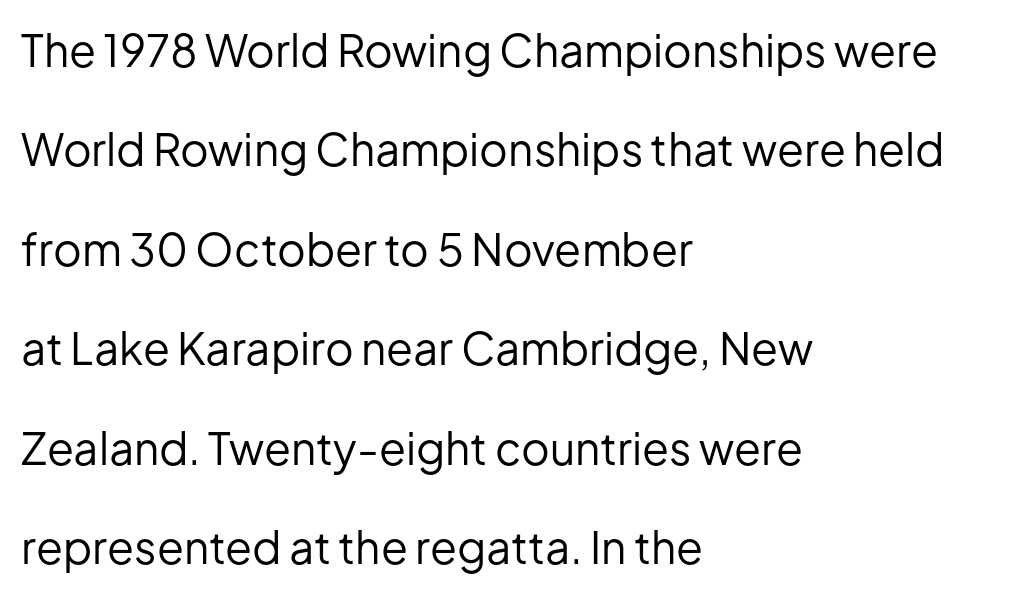
{"serif": "no", "italic": "no", "bold": "no", "weight": "regular", "width": "normal", "stroke_contrast": "low", "x_height": "medium", "monospaced": "no", "underline": "no", "align": "left", "line_spacing": "loose", "line_spacing_ratio": 2.26, "letter_spacing": "normal", "letter_spacing_em": 0.0, "glyph_px": 44}
